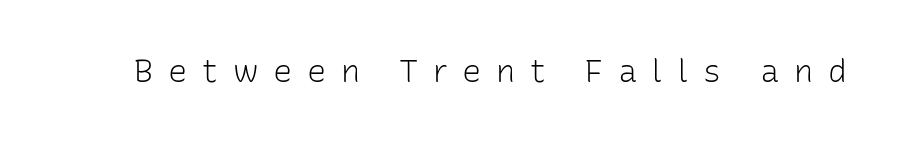
{"serif": "no", "italic": "no", "bold": "no", "weight": "light", "width": "normal", "stroke_contrast": "low", "x_height": "medium", "monospaced": "no", "underline": "no", "letter_spacing": "wide", "letter_spacing_em": 0.46, "glyph_px": 32}
